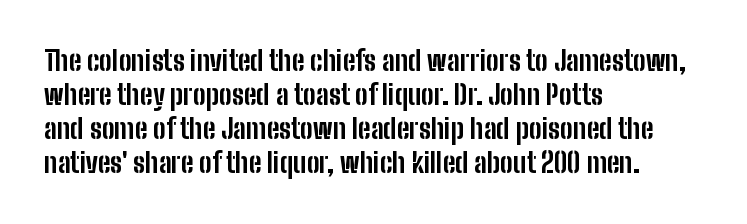
Does the weight exceed regular? Yes, all the way to bold. Short note: letters normally spaced. The space beneath each line is pristine and unruled. The typesetter chose a ragged-right arrangement here. Posture: vertical. The passage shown stacks its lines at a standard gap.
